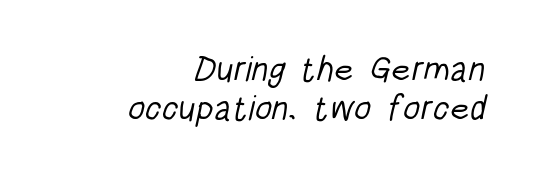
{"serif": "no", "bold": "no", "weight": "light", "width": "condensed", "stroke_contrast": "low", "x_height": "large", "monospaced": "no", "underline": "no", "align": "right", "line_spacing": "tight", "line_spacing_ratio": 1.12, "letter_spacing": "normal", "letter_spacing_em": 0.0, "glyph_px": 35}
